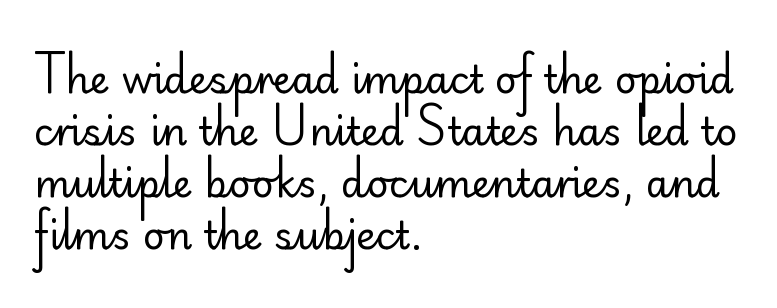
The image shows 38 px regular-weight sans-serif type, upright; set left-aligned, normal line spacing (1.37x), normal letter spacing, not underlined; low stroke contrast and a small x-height.
